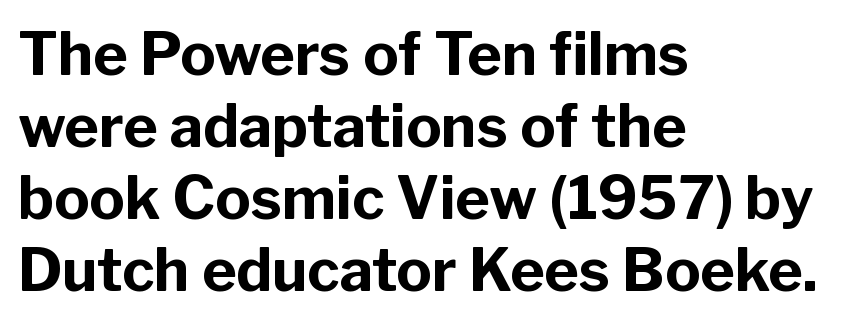
Q: Is the text bold? A: Yes.
Q: Is the text italic (slanted)? A: No, it is upright.
Q: Is the typeface a serif or a sans-serif typeface? A: Sans-serif.
Q: Is the text underlined? A: No.
Q: How is the paragraph aligned? A: Left-aligned.
Q: Is the spacing between letters normal or unusually wide? A: Normal.
Q: Width (condensed, normal, or wide)? A: Normal.
Q: Stroke contrast? A: Low.
Q: x-height? A: Medium.
Q: Monospaced? A: No.
